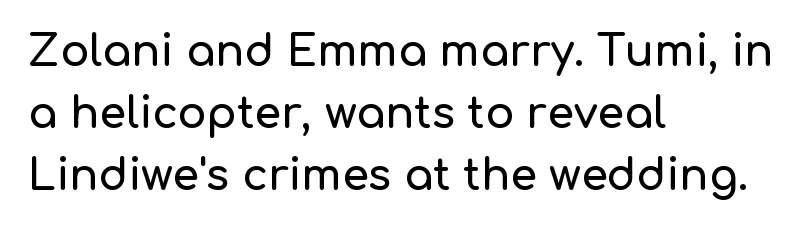
The image shows 43 px sans-serif type, upright; set left-aligned, normal line spacing (1.44x), normal letter spacing, not underlined; low stroke contrast and a medium x-height.
